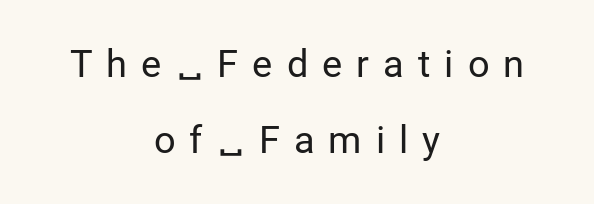
Q: Is the text bold? A: No.
Q: Is the text italic (slanted)? A: No, it is upright.
Q: Is the typeface a serif or a sans-serif typeface? A: Sans-serif.
Q: Is the text underlined? A: No.
Q: How is the paragraph aligned? A: Centered.
Q: Is the spacing between letters normal or unusually wide? A: Unusually wide.
Q: Is the spacing between lines tight, normal or loose? A: Loose.
Q: Width (condensed, normal, or wide)? A: Normal.
Q: Stroke contrast? A: Low.
Q: x-height? A: Medium.
Q: Monospaced? A: No.
